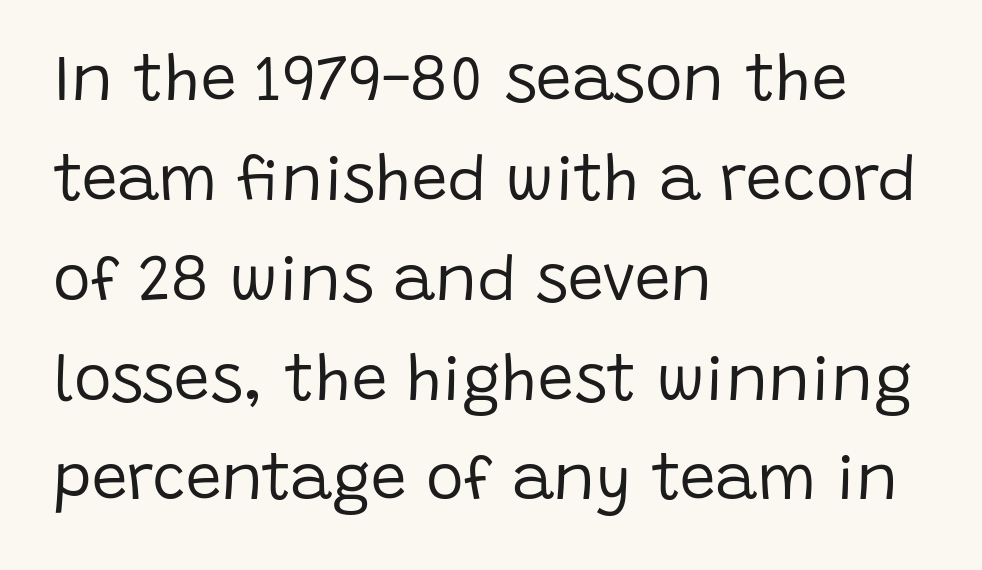
{"serif": "no", "italic": "no", "bold": "no", "weight": "regular", "width": "normal", "stroke_contrast": "low", "x_height": "large", "monospaced": "no", "underline": "no", "align": "left", "line_spacing": "normal", "line_spacing_ratio": 1.56, "letter_spacing": "normal", "letter_spacing_em": 0.0, "glyph_px": 64}
